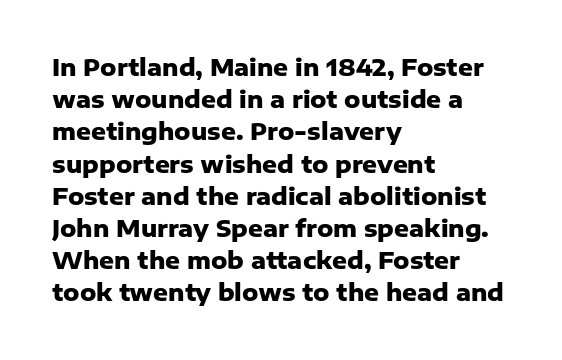
{"italic": "no", "bold": "yes", "underline": "no", "align": "left", "line_spacing": "normal", "line_spacing_ratio": 1.4, "letter_spacing": "normal", "letter_spacing_em": 0.0, "glyph_px": 23}
